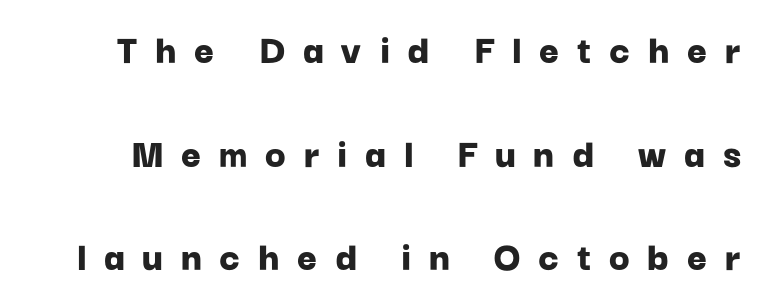
{"serif": "no", "italic": "no", "bold": "yes", "weight": "bold", "width": "normal", "stroke_contrast": "low", "x_height": "medium", "monospaced": "no", "underline": "no", "line_spacing": "loose", "line_spacing_ratio": 2.41, "letter_spacing": "wide", "letter_spacing_em": 0.41, "glyph_px": 43}
